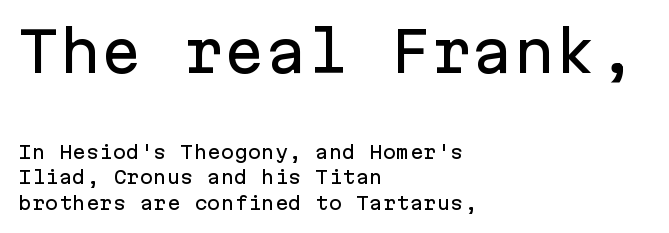
{"serif": "no", "italic": "no", "width": "normal", "stroke_contrast": "low", "x_height": "medium", "monospaced": "yes", "underline": "no", "align": "left", "line_spacing": "normal", "line_spacing_ratio": 1.43, "letter_spacing": "normal", "letter_spacing_em": 0.0, "larger_block": "first", "size_ratio": 3.06, "glyph_px": 55}
